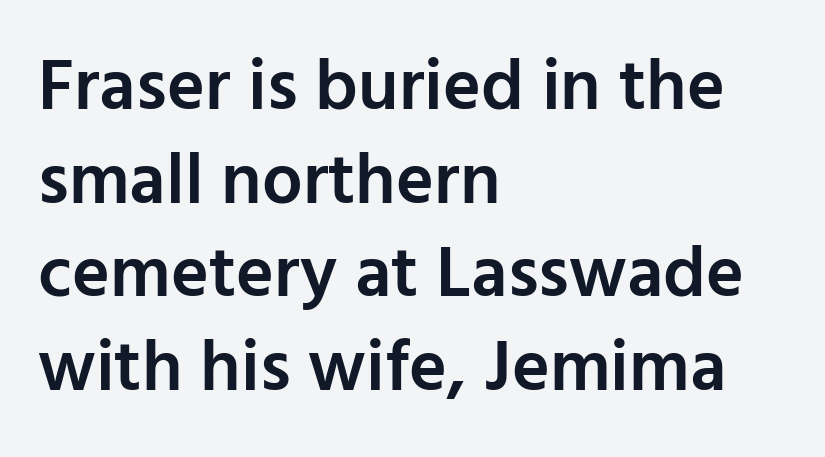
Q: Is the text bold? A: Semi-bold.
Q: Is the text italic (slanted)? A: No, it is upright.
Q: Is the typeface a serif or a sans-serif typeface? A: Sans-serif.
Q: Is the text underlined? A: No.
Q: How is the paragraph aligned? A: Left-aligned.
Q: Is the spacing between letters normal or unusually wide? A: Normal.
Q: Is the spacing between lines tight, normal or loose? A: Normal.
Q: Width (condensed, normal, or wide)? A: Normal.
Q: Stroke contrast? A: Low.
Q: x-height? A: Medium.
Q: Monospaced? A: No.
